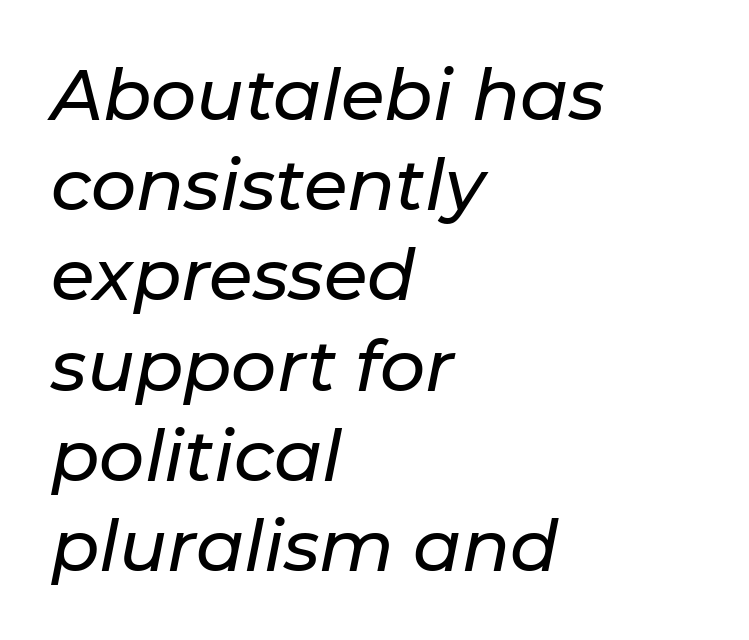
Q: Is the text italic (slanted)? A: Yes, it leans right by about 11 degrees.
Q: Is the text underlined? A: No.
Q: How is the paragraph aligned? A: Left-aligned.
Q: Is the spacing between letters normal or unusually wide? A: Normal.
Q: Is the spacing between lines tight, normal or loose? A: Normal.
Q: Width (condensed, normal, or wide)? A: Normal.
Q: Stroke contrast? A: Low.
Q: x-height? A: Medium.
Q: Monospaced? A: No.
